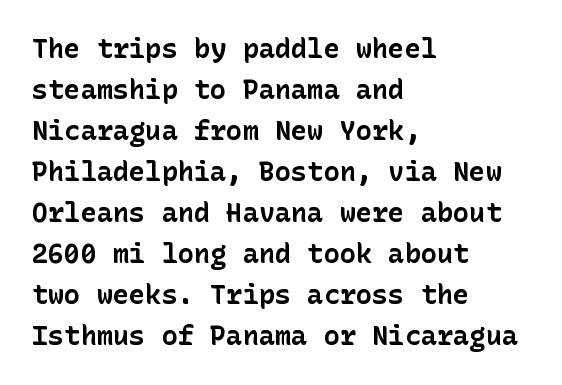
Q: Is the text bold? A: Yes.
Q: Is the text italic (slanted)? A: No, it is upright.
Q: Is the text underlined? A: No.
Q: How is the paragraph aligned? A: Left-aligned.
Q: Is the spacing between letters normal or unusually wide? A: Normal.
Q: Is the spacing between lines tight, normal or loose? A: Normal.
